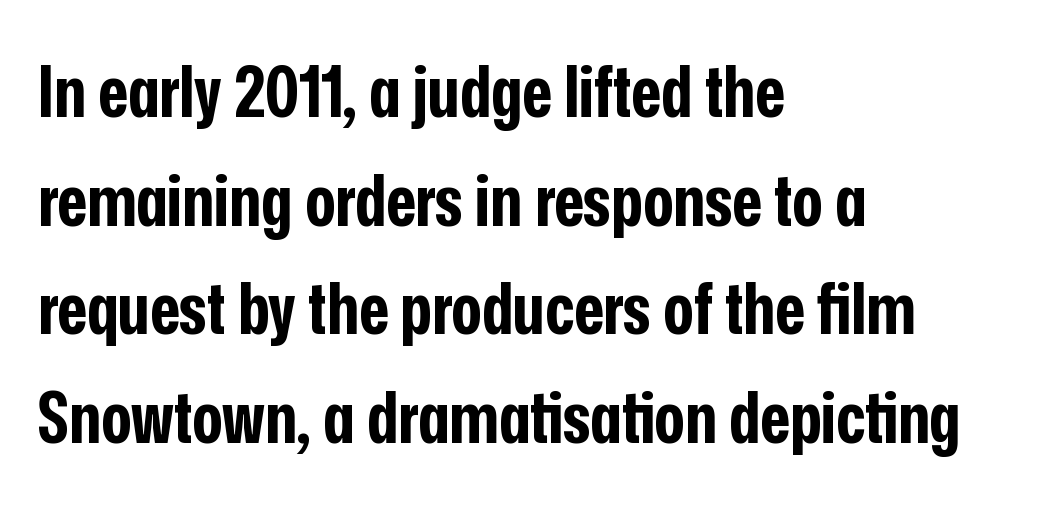
{"serif": "no", "italic": "no", "bold": "yes", "weight": "bold", "width": "condensed", "stroke_contrast": "low", "x_height": "medium", "monospaced": "no", "underline": "no", "align": "left", "line_spacing": "normal", "line_spacing_ratio": 1.51, "letter_spacing": "normal", "letter_spacing_em": 0.0, "glyph_px": 72}
